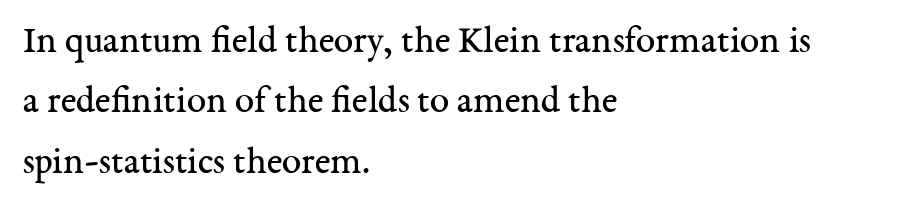
{"serif": "yes", "italic": "no", "bold": "no", "weight": "regular", "width": "normal", "stroke_contrast": "medium", "x_height": "medium", "monospaced": "no", "underline": "no", "align": "left", "line_spacing": "normal", "line_spacing_ratio": 1.55, "letter_spacing": "normal", "letter_spacing_em": 0.0, "glyph_px": 39}
